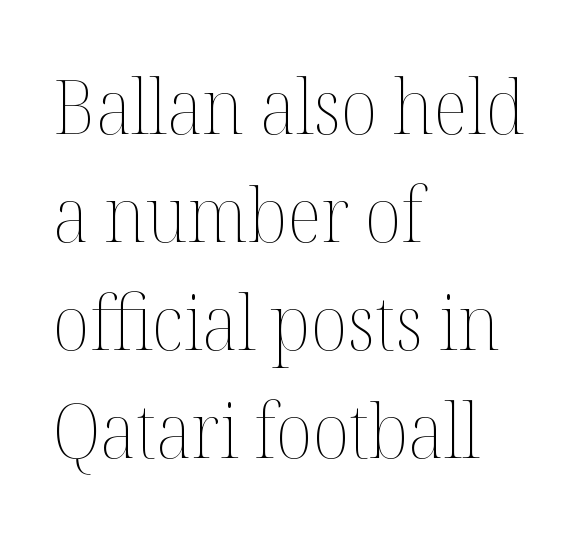
Q: Is the text bold? A: No.
Q: Is the text italic (slanted)? A: No, it is upright.
Q: Is the text underlined? A: No.
Q: How is the paragraph aligned? A: Left-aligned.
Q: Is the spacing between letters normal or unusually wide? A: Normal.
Q: Is the spacing between lines tight, normal or loose? A: Normal.
Q: Width (condensed, normal, or wide)? A: Normal.
Q: Stroke contrast? A: Medium.
Q: x-height? A: Medium.
Q: Monospaced? A: No.
